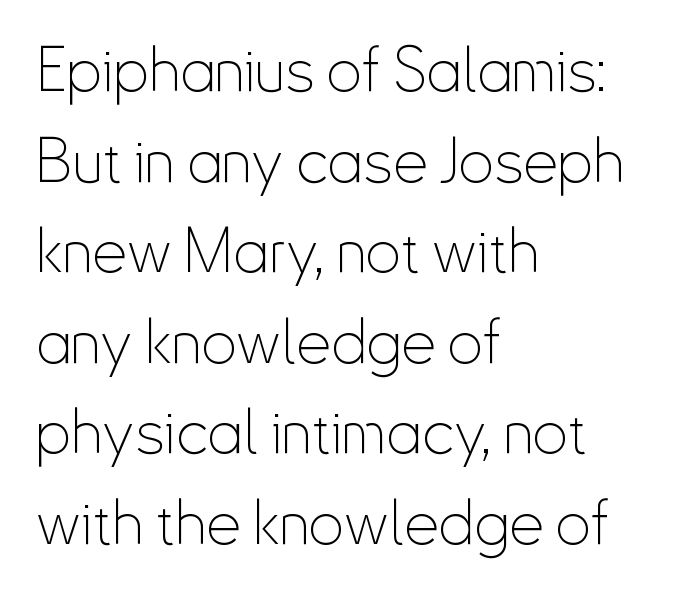
Here the glyphs are tracked normally, forming tight word shapes. This rendering features lettering with no underline. The rendering anchors every line to the left-hand side. Think of a printed novel: that variable character pitch is what you see here.
